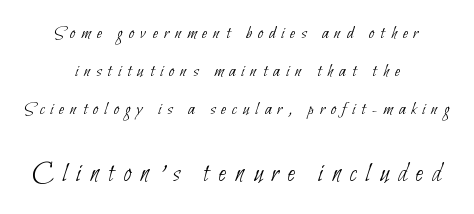
Compared with typical paragraphs, the rows here are farther apart. Any mark beneath the type? The region is blank. The face used here is rendered with a markedly widened letterfit. Block two is the big one; block one sits smaller above it. Nothing heavy about these letters — not bold at all. The letters carry no serifs — their stems end cleanly without finishing strokes.
